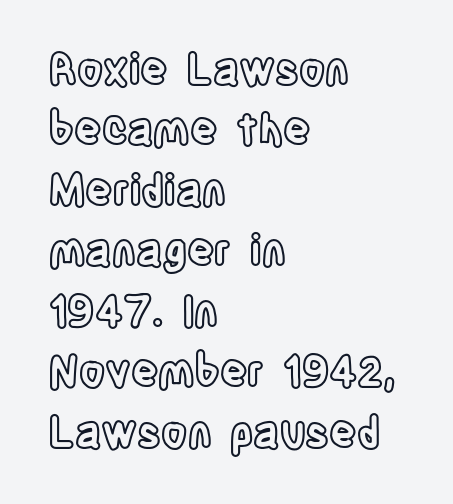
{"italic": "no", "width": "condensed", "x_height": "large", "monospaced": "no", "underline": "no", "align": "left", "line_spacing": "normal", "line_spacing_ratio": 1.44, "letter_spacing": "normal", "letter_spacing_em": 0.0, "glyph_px": 42}
